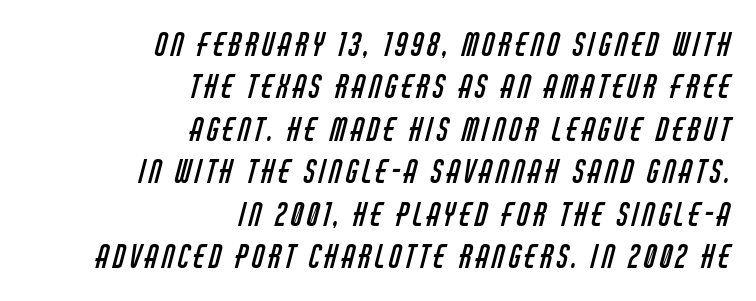
The typeface has the unassuming heft of standard copy or less. Leftover space on each line is placed entirely before the opening word. What kind of face is this? One without serifs — a sans. In terms of leading, this rendering sits right in the middle.
